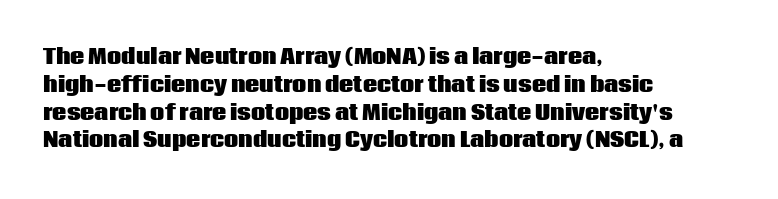
Is there any slant? The stems are plumb. Notice how thick the strokes are: this is what a full bold looks like. The vertical gap from one line to the next is medium. Leftover space on each line is placed entirely after the last word. The zone under the glyphs is completely vacant.
